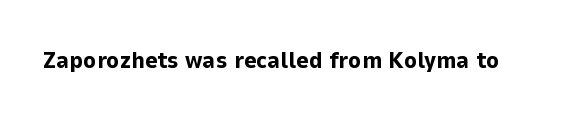
{"italic": "no", "bold": "yes", "underline": "no", "letter_spacing": "normal", "letter_spacing_em": 0.0, "glyph_px": 24}
